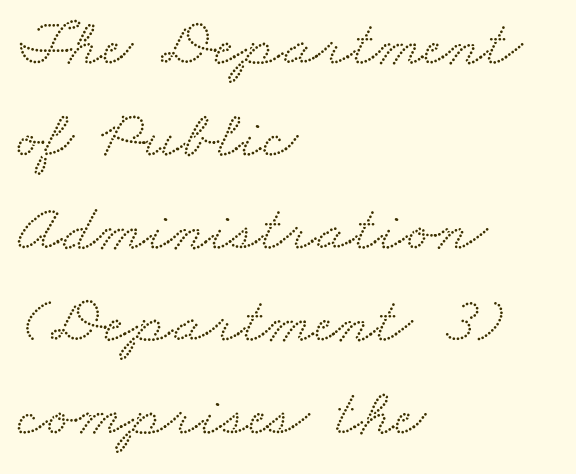
Q: Is the typeface a serif or a sans-serif typeface? A: Serif.
Q: Is the text underlined? A: No.
Q: How is the paragraph aligned? A: Left-aligned.
Q: Is the spacing between letters normal or unusually wide? A: Normal.
Q: Is the spacing between lines tight, normal or loose? A: Normal.
Q: Width (condensed, normal, or wide)? A: Wide.
Q: Stroke contrast? A: Low.
Q: x-height? A: Small.
Q: Monospaced? A: No.
